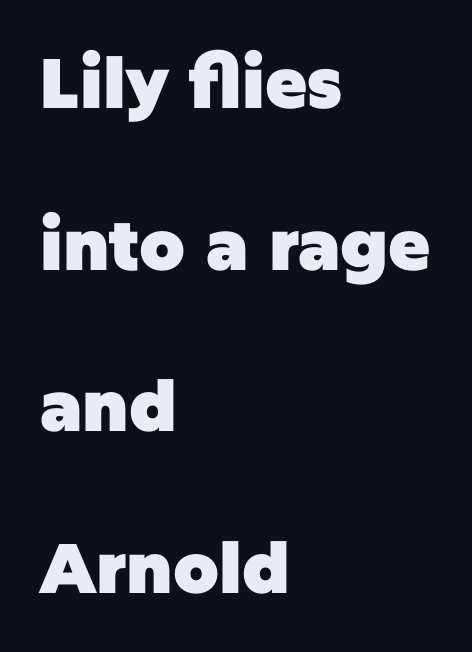
{"serif": "no", "italic": "no", "bold": "yes", "weight": "heavy", "width": "normal", "stroke_contrast": "low", "x_height": "large", "monospaced": "no", "underline": "no", "align": "left", "line_spacing": "loose", "line_spacing_ratio": 2.31, "letter_spacing": "normal", "letter_spacing_em": 0.0, "glyph_px": 70}
